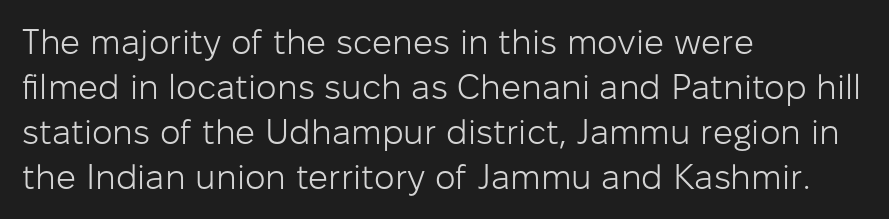
Q: Is the text bold? A: No.
Q: Is the text italic (slanted)? A: No, it is upright.
Q: Is the typeface a serif or a sans-serif typeface? A: Sans-serif.
Q: Is the text underlined? A: No.
Q: How is the paragraph aligned? A: Left-aligned.
Q: Is the spacing between letters normal or unusually wide? A: Normal.
Q: Is the spacing between lines tight, normal or loose? A: Normal.
Q: Width (condensed, normal, or wide)? A: Normal.
Q: Stroke contrast? A: Low.
Q: x-height? A: Medium.
Q: Monospaced? A: No.
